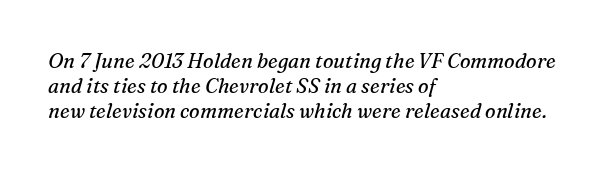
The image shows 20 px text type, italic (leaning right); set left-aligned, line spacing 1.24x, normal letter spacing, not underlined.
